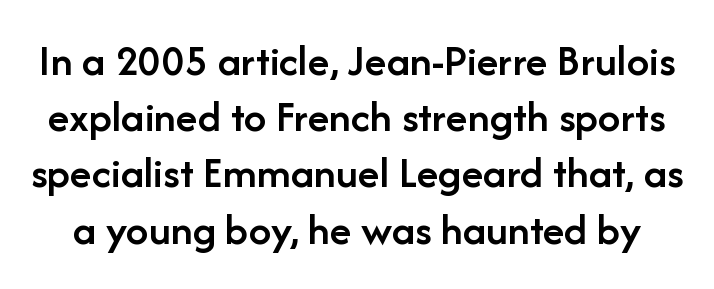
Upright lettering throughout. Grotesque or geometric, the face here clearly has no serifs. This rendering features lettering with no underline. These lines keep a tight, regular rhythm from letter to letter. The designer left line spacing at the default.
